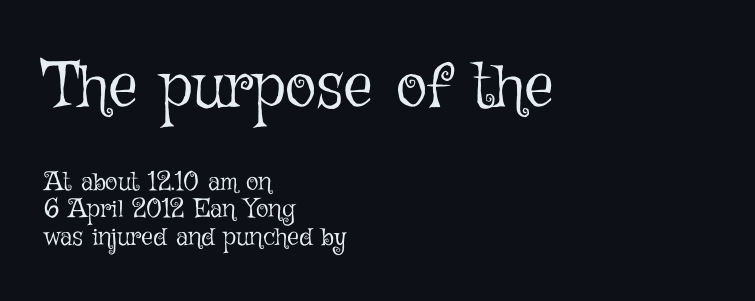
{"italic": "no", "bold": "no", "weight": "light", "width": "normal", "stroke_contrast": "low", "x_height": "medium", "monospaced": "no", "underline": "no", "align": "left", "line_spacing": "tight", "line_spacing_ratio": 1.06, "letter_spacing": "normal", "letter_spacing_em": 0.0, "larger_block": "first", "size_ratio": 2.5, "glyph_px": 65}
